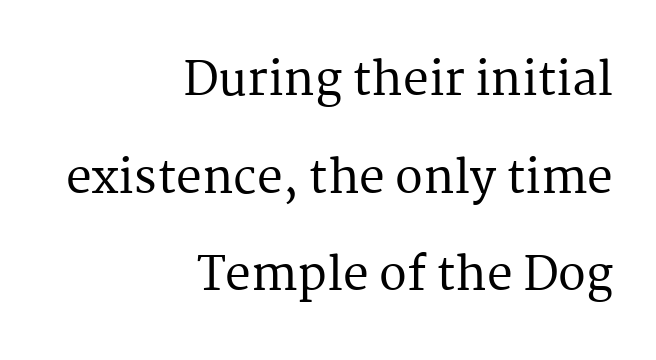
The image shows 46 px serif type, upright; set right-aligned, loose line spacing (2.12x), normal letter spacing, not underlined; medium stroke contrast and a medium x-height.
